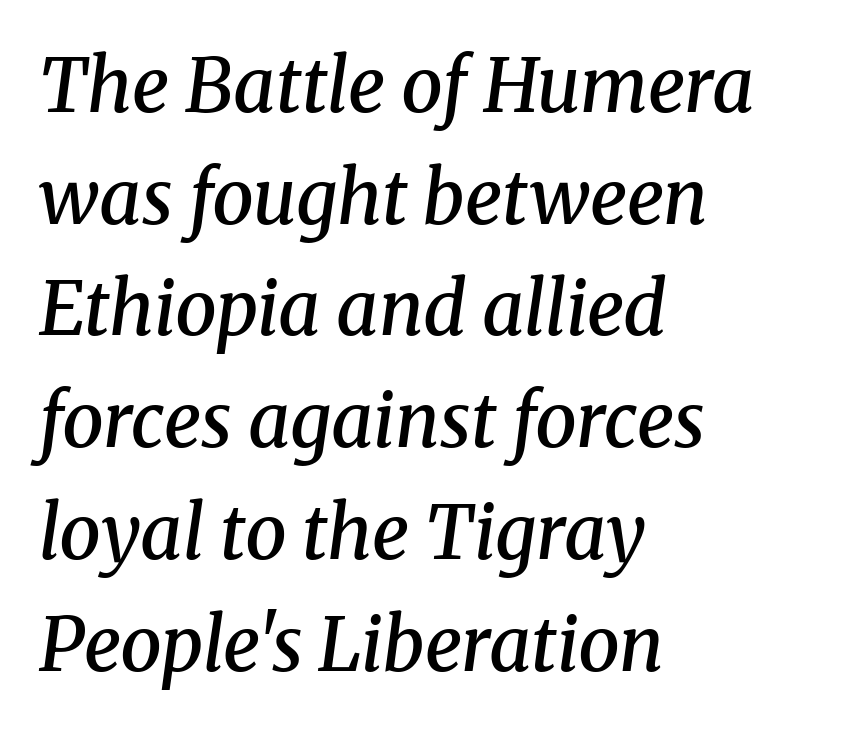
The ragged edge is on the right, which tells us the setting is flush left. Type style note: has serifs. Spacing verdict: proportional, widths tailored to each character. The face used here is rendered with its standard letterfit.
